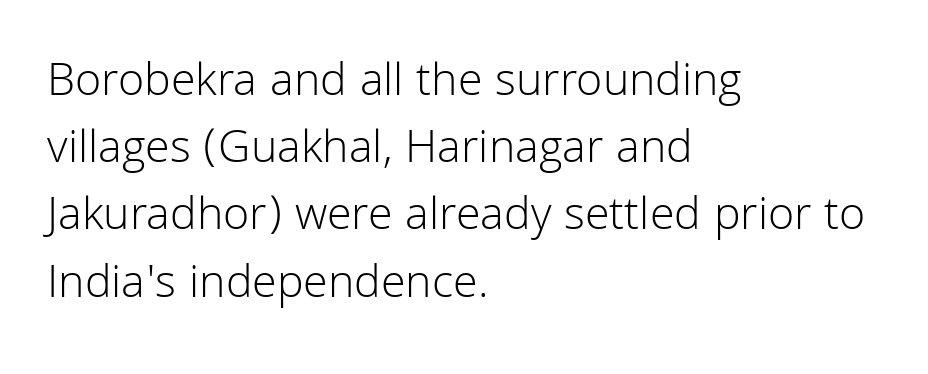
{"serif": "no", "italic": "no", "bold": "no", "weight": "light", "width": "normal", "stroke_contrast": "low", "x_height": "medium", "monospaced": "no", "underline": "no", "align": "left", "line_spacing": "normal", "line_spacing_ratio": 1.4, "letter_spacing": "normal", "letter_spacing_em": 0.0, "glyph_px": 48}
